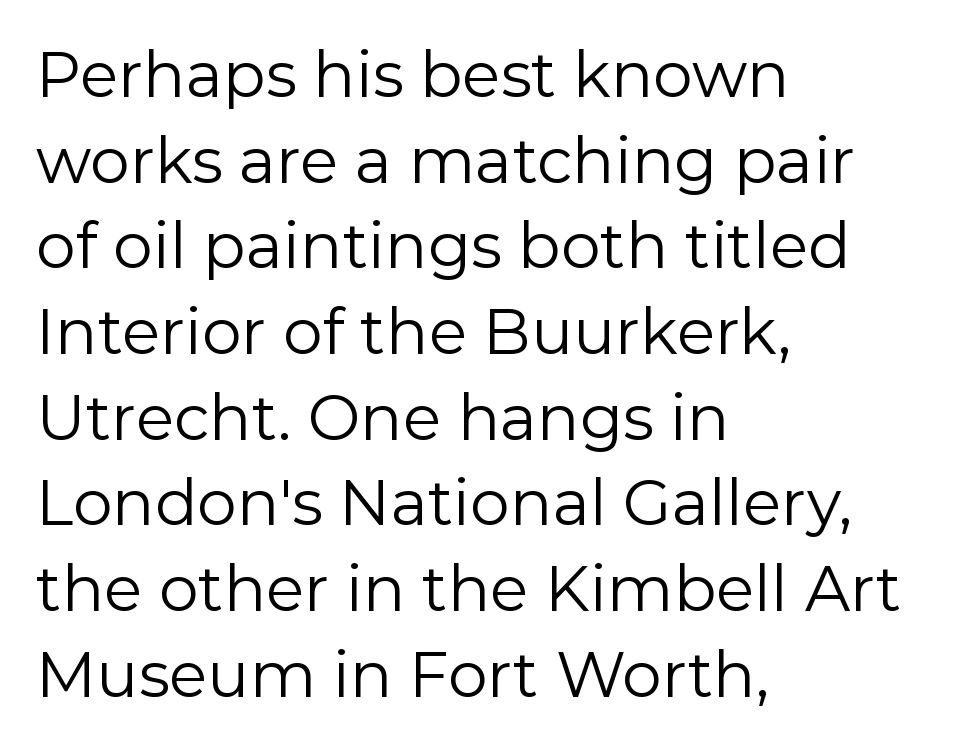
The image shows 63 px regular-weight sans-serif type, upright; set left-aligned, normal line spacing (1.36x), normal letter spacing, not underlined; low stroke contrast and a medium x-height.
